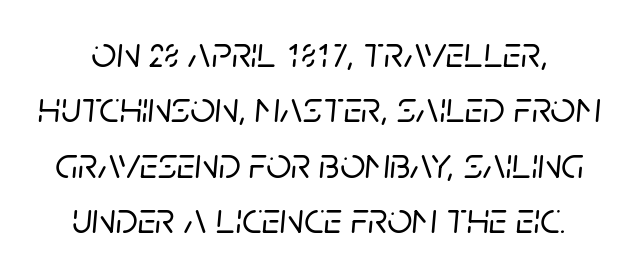
Honestly, the row spacing looks completely unremarkable. Here the glyphs are tracked normally, forming tight word shapes. Every character sits at an angle, as italics do. Spacing verdict: proportional, widths tailored to each character. Plain, unruled lines of type.
